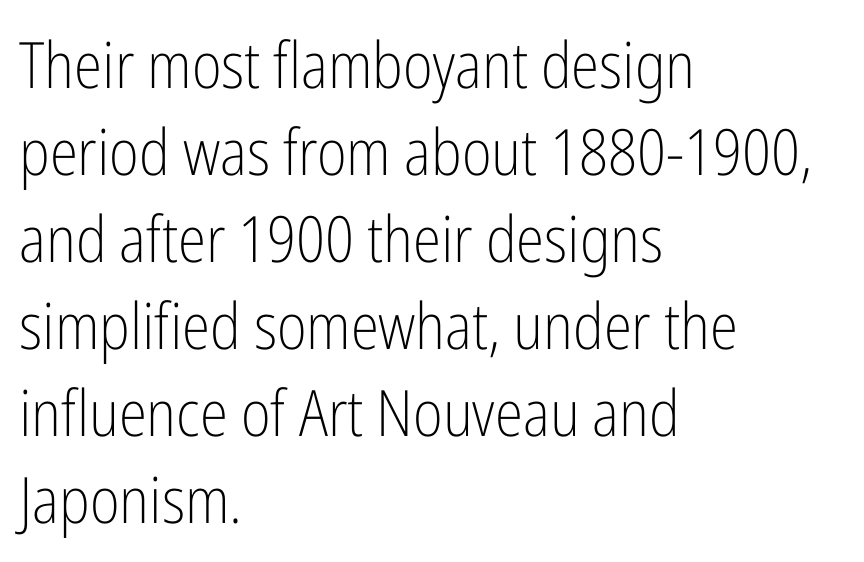
The image shows 64 px light, condensed sans-serif type, upright; set left-aligned, normal line spacing (1.36x), normal letter spacing, not underlined; low stroke contrast and a medium x-height.
